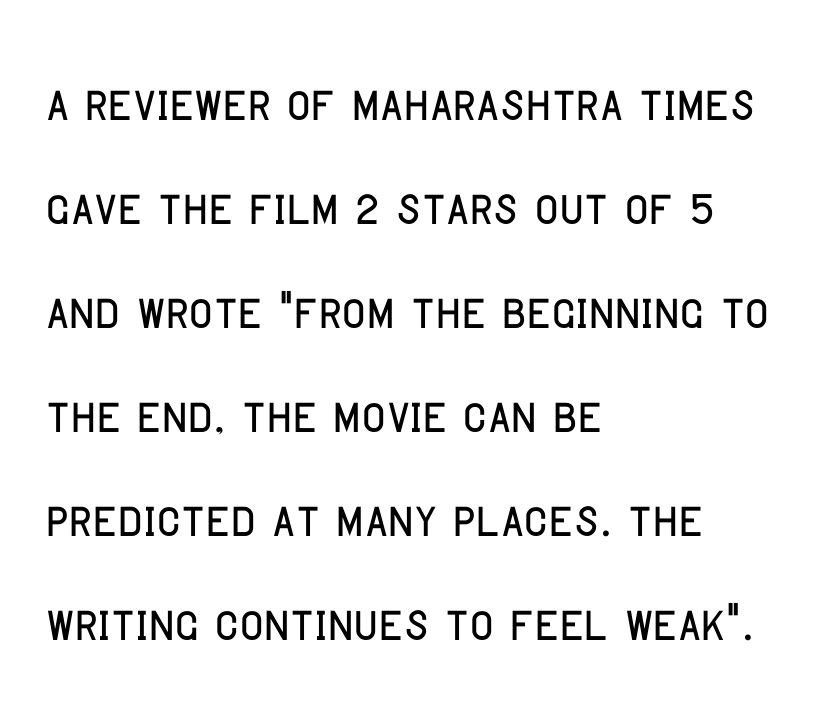
The image shows 65 px condensed sans-serif type, upright; set left-aligned, normal line spacing (1.6x), normal letter spacing, not underlined; low stroke contrast and a large x-height.
